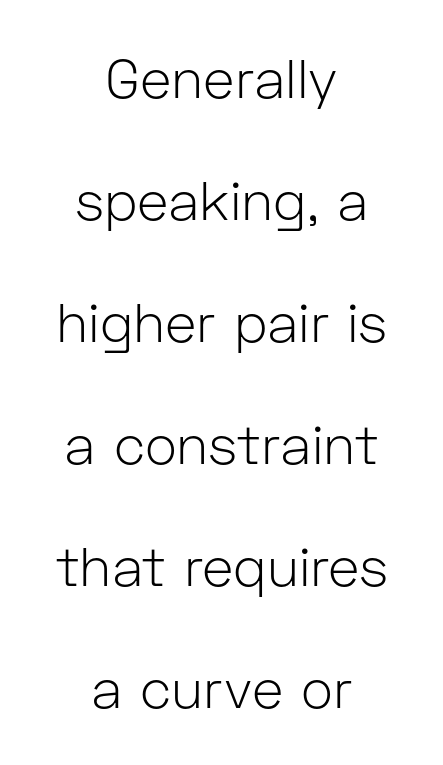
Q: Is the text bold? A: No.
Q: Is the text italic (slanted)? A: No, it is upright.
Q: Is the typeface a serif or a sans-serif typeface? A: Sans-serif.
Q: Is the text underlined? A: No.
Q: How is the paragraph aligned? A: Centered.
Q: Is the spacing between letters normal or unusually wide? A: Normal.
Q: Is the spacing between lines tight, normal or loose? A: Loose.
Q: Width (condensed, normal, or wide)? A: Normal.
Q: Stroke contrast? A: Low.
Q: x-height? A: Medium.
Q: Monospaced? A: No.
